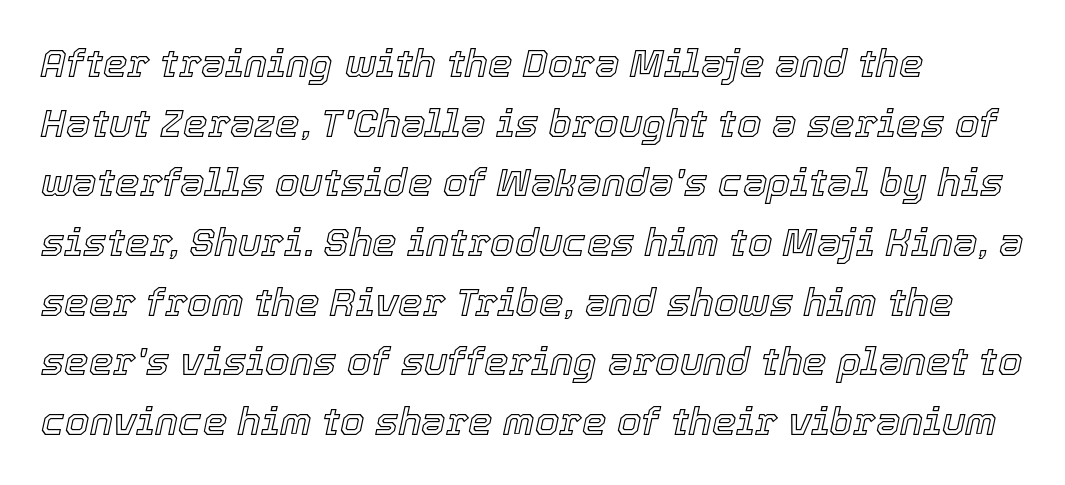
{"italic": "yes", "lean": "right", "slant_degrees": 12, "width": "normal", "x_height": "medium", "monospaced": "no", "underline": "no", "align": "left", "line_spacing": "normal", "line_spacing_ratio": 1.53, "letter_spacing": "normal", "letter_spacing_em": 0.0, "glyph_px": 39}
